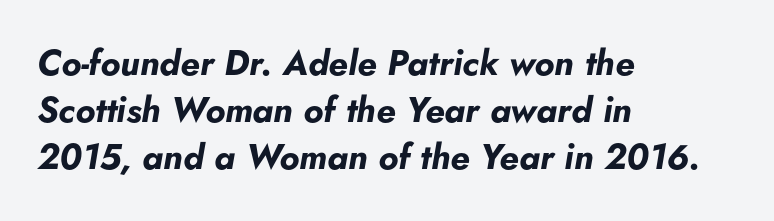
The image shows 35 px bold type, italic (leaning right); set left-aligned, normal line spacing (1.35x), normal letter spacing, not underlined; low stroke contrast and a small x-height.
